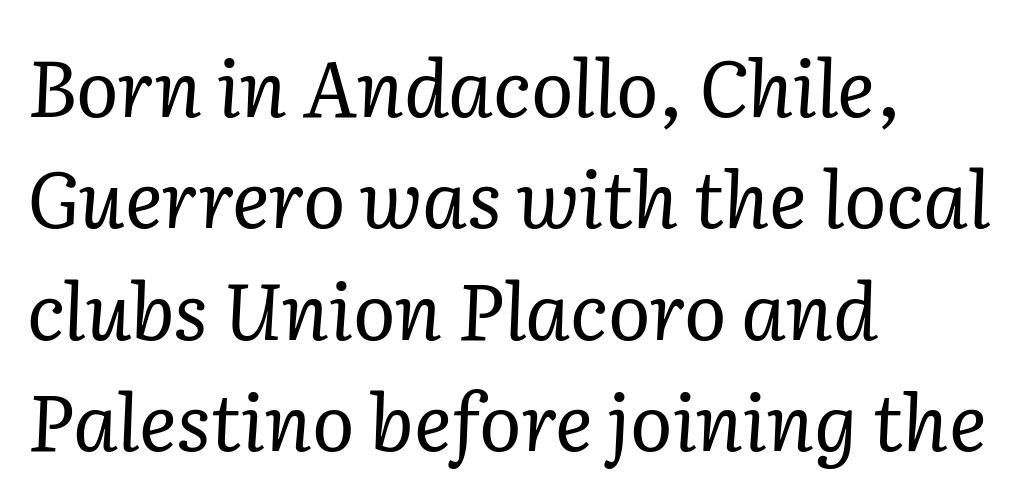
{"serif": "yes", "italic": "yes", "lean": "right", "slant_degrees": 2, "bold": "no", "weight": "regular", "width": "normal", "stroke_contrast": "low", "x_height": "medium", "monospaced": "no", "underline": "no", "align": "left", "line_spacing": "normal", "line_spacing_ratio": 1.41, "letter_spacing": "normal", "letter_spacing_em": 0.0, "glyph_px": 79}
